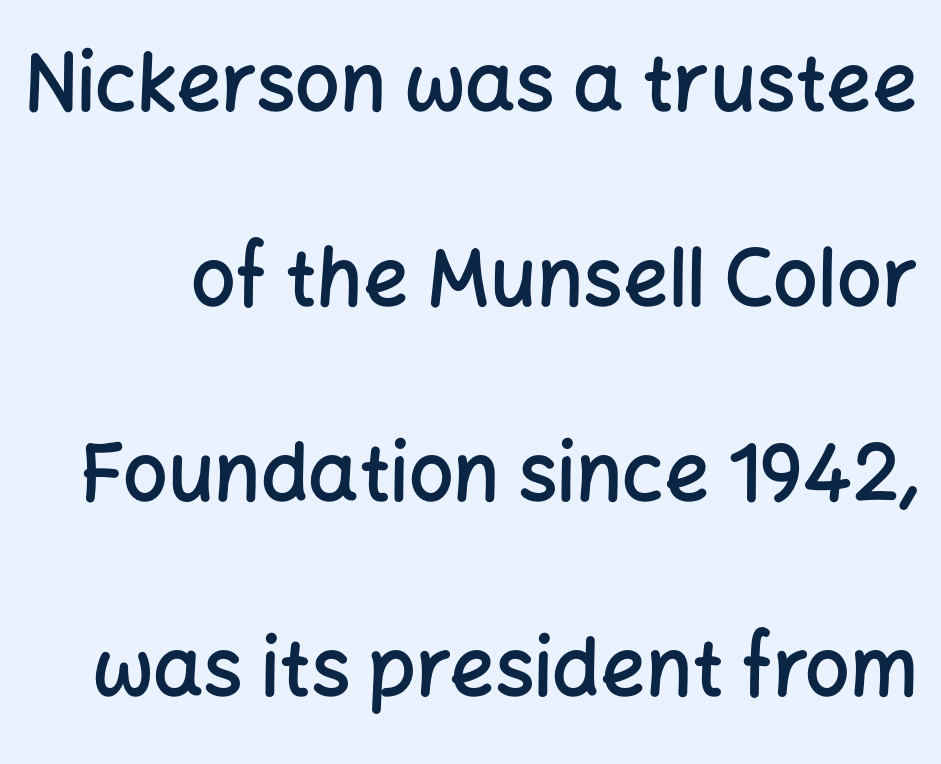
{"serif": "no", "italic": "no", "bold": "semi", "weight": "semibold", "width": "normal", "stroke_contrast": "low", "x_height": "medium", "monospaced": "no", "underline": "no", "line_spacing": "loose", "line_spacing_ratio": 2.47, "letter_spacing": "normal", "letter_spacing_em": 0.0, "glyph_px": 79}
